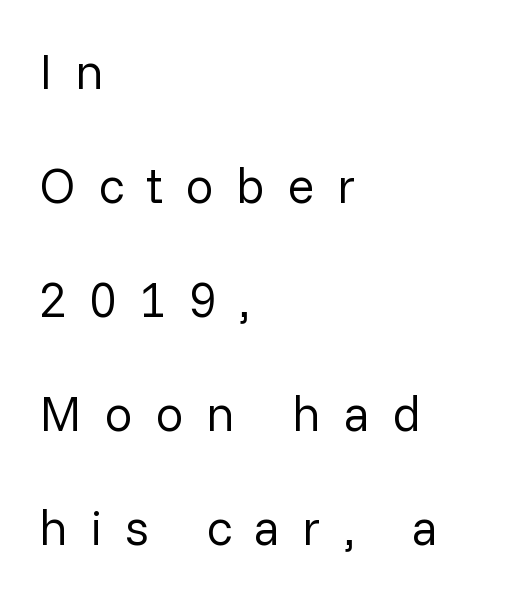
Spacing verdict: proportional, widths tailored to each character. Here the glyphs are tracked loosely, breaking word shapes into spaced letters. I'd call this a sans setting — the letters go barefoot. Every row of glyphs begins at an identical x-position on the left.
